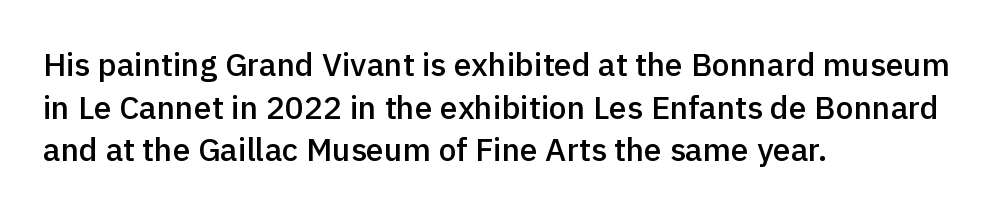
Q: Is the text bold? A: Semi-bold.
Q: Is the text italic (slanted)? A: No, it is upright.
Q: Is the typeface a serif or a sans-serif typeface? A: Sans-serif.
Q: Is the text underlined? A: No.
Q: How is the paragraph aligned? A: Left-aligned.
Q: Is the spacing between letters normal or unusually wide? A: Normal.
Q: Is the spacing between lines tight, normal or loose? A: Normal.
Q: Width (condensed, normal, or wide)? A: Normal.
Q: x-height? A: Medium.
Q: Monospaced? A: No.
